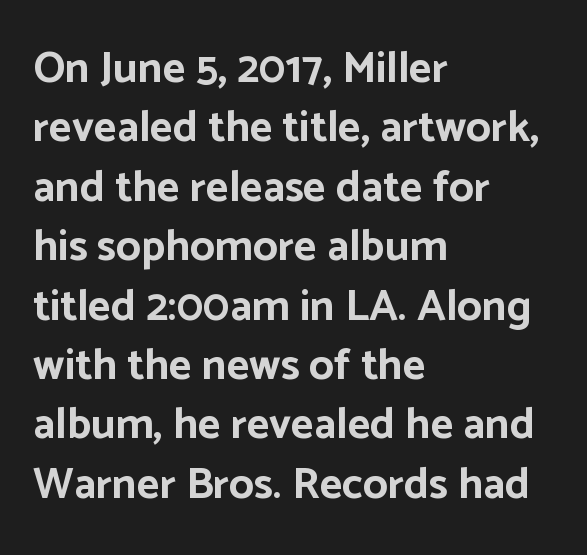
Successive baselines arrive at the customary interval. Italic: no, the glyphs are upright roman. Each letter keeps its own natural width here, so spacing adapts to shape. The space directly below the letters is spotless. Heavy-handed strokes throughout: this text is bold.
